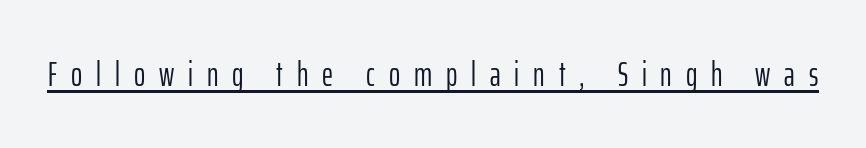
To sum up the face: it is a sans, with no serifs. There is plenty of visible air inserted between adjacent glyphs. Posture: upright roman. Think of a printed novel: that variable character pitch is what you see here. This reads as an unemphasized weight, regular at the heaviest.
